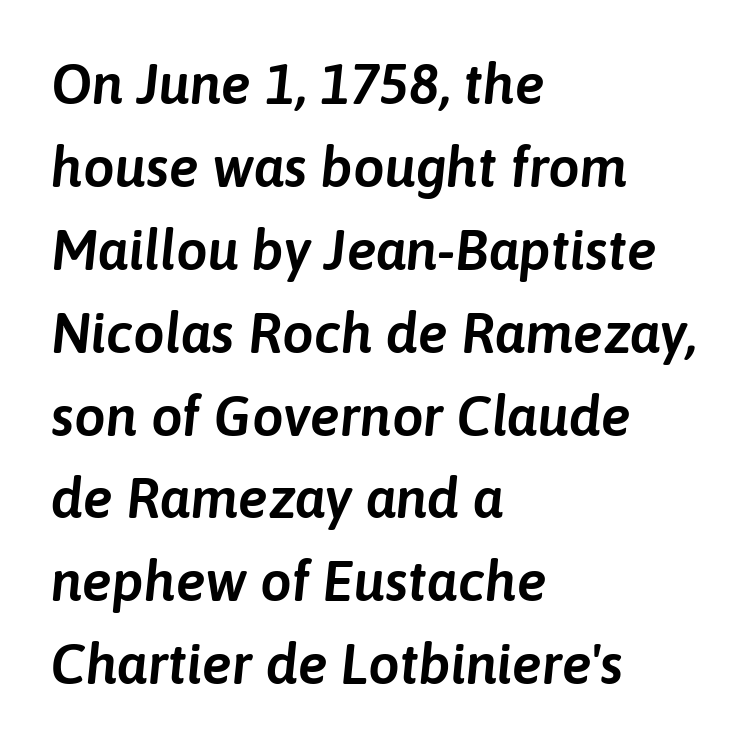
Q: Is the text italic (slanted)? A: Yes, it leans right by about 6 degrees.
Q: Is the text underlined? A: No.
Q: How is the paragraph aligned? A: Left-aligned.
Q: Is the spacing between letters normal or unusually wide? A: Normal.
Q: Is the spacing between lines tight, normal or loose? A: Normal.
Q: Width (condensed, normal, or wide)? A: Normal.
Q: Stroke contrast? A: Low.
Q: x-height? A: Medium.
Q: Monospaced? A: No.
